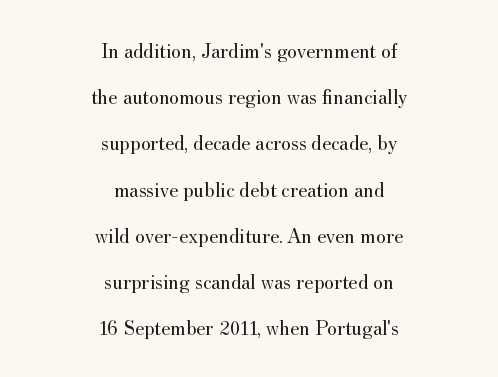
{"italic": "no", "bold": "no", "underline": "no", "align": "center", "line_spacing": "loose", "line_spacing_ratio": 2.2, "letter_spacing": "normal", "letter_spacing_em": 0.0, "glyph_px": 21}
